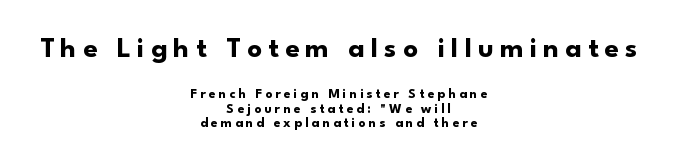
{"serif": "no", "italic": "no", "bold": "yes", "weight": "bold", "width": "normal", "stroke_contrast": "low", "x_height": "small", "monospaced": "no", "underline": "no", "align": "center", "line_spacing": "tight", "line_spacing_ratio": 1.01, "letter_spacing": "wide", "letter_spacing_em": 0.21, "larger_block": "first", "size_ratio": 2.07, "glyph_px": 29}
